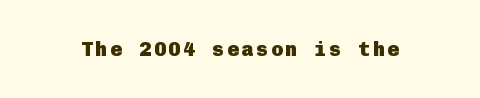
The image shows 20 px bold type, upright; set not underlined.
